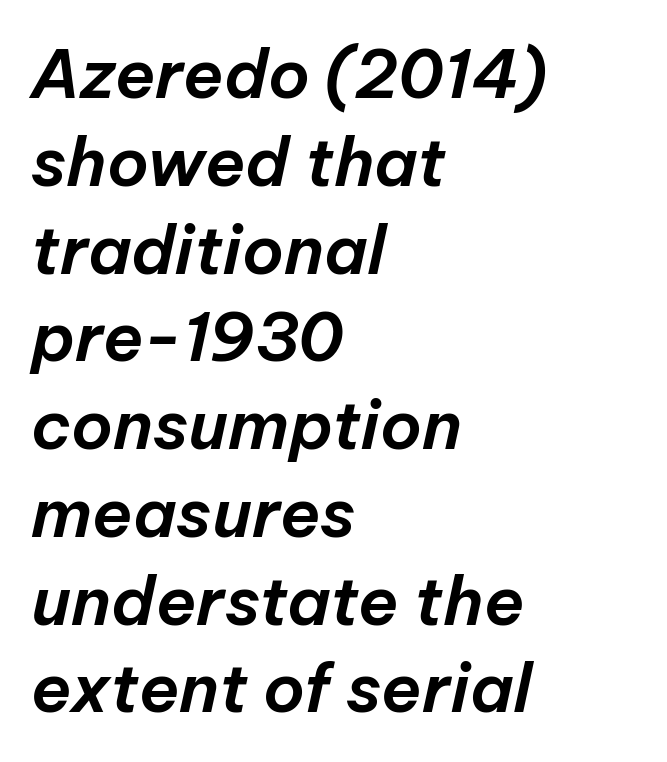
Q: Is the text italic (slanted)? A: Yes, it leans right by about 12 degrees.
Q: Is the text underlined? A: No.
Q: How is the paragraph aligned? A: Left-aligned.
Q: Is the spacing between letters normal or unusually wide? A: Normal.
Q: Is the spacing between lines tight, normal or loose? A: Normal.
Q: Width (condensed, normal, or wide)? A: Normal.
Q: Stroke contrast? A: Low.
Q: x-height? A: Medium.
Q: Monospaced? A: No.
